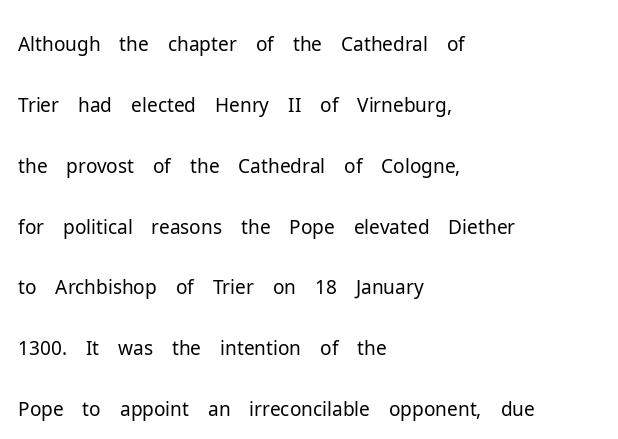
Q: Is the text bold? A: No.
Q: Is the text italic (slanted)? A: No, it is upright.
Q: Is the typeface a serif or a sans-serif typeface? A: Sans-serif.
Q: Is the text underlined? A: No.
Q: How is the paragraph aligned? A: Left-aligned.
Q: Is the spacing between letters normal or unusually wide? A: Normal.
Q: Is the spacing between lines tight, normal or loose? A: Normal.
Q: Width (condensed, normal, or wide)? A: Normal.
Q: Stroke contrast? A: Low.
Q: x-height? A: Medium.
Q: Monospaced? A: No.
